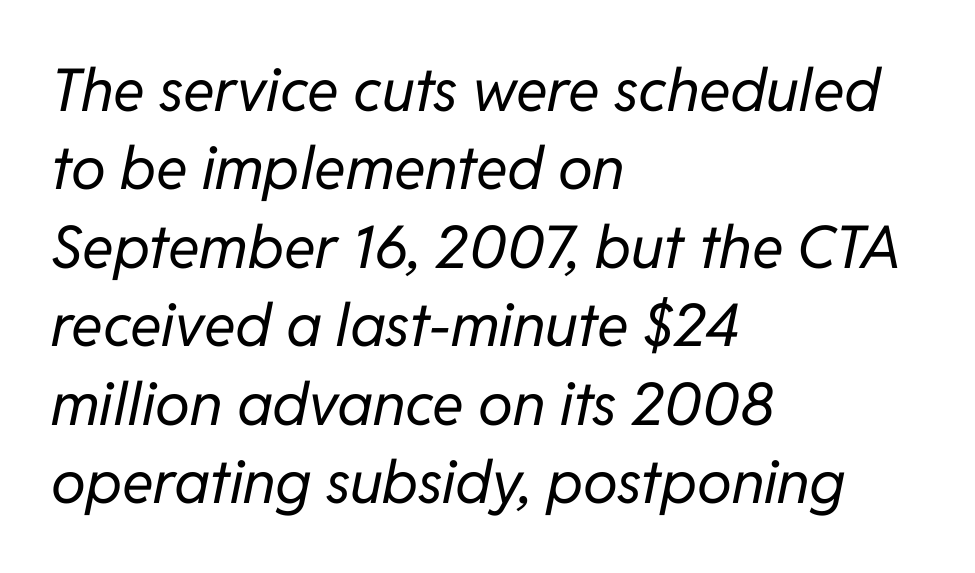
Q: Is the text bold? A: No.
Q: Is the text italic (slanted)? A: Yes, it leans right by about 11 degrees.
Q: Is the text underlined? A: No.
Q: How is the paragraph aligned? A: Left-aligned.
Q: Is the spacing between letters normal or unusually wide? A: Normal.
Q: Is the spacing between lines tight, normal or loose? A: Normal.
Q: Width (condensed, normal, or wide)? A: Normal.
Q: Stroke contrast? A: Low.
Q: x-height? A: Medium.
Q: Monospaced? A: No.
